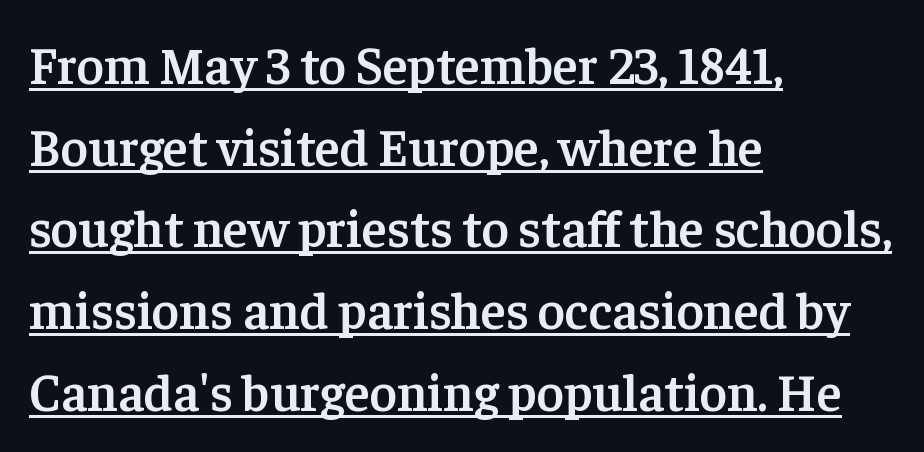
{"serif": "yes", "italic": "no", "bold": "semi", "weight": "semibold", "width": "normal", "stroke_contrast": "low", "x_height": "medium", "monospaced": "no", "underline": "yes", "align": "left", "line_spacing": "normal", "line_spacing_ratio": 1.57, "letter_spacing": "normal", "letter_spacing_em": 0.0, "glyph_px": 52}
